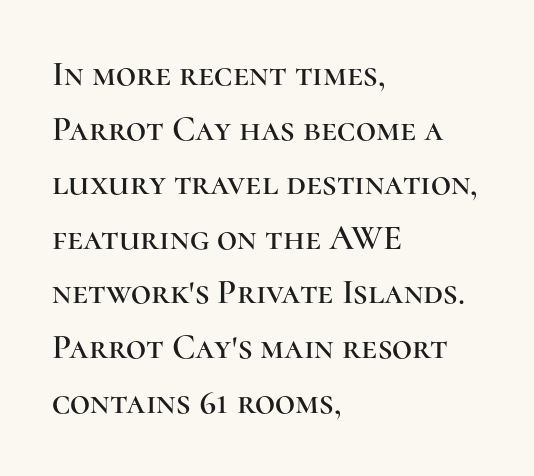
The image shows 35 px serif type, upright; set left-aligned, normal line spacing (1.56x), normal letter spacing, not underlined; high stroke contrast and a medium x-height.
